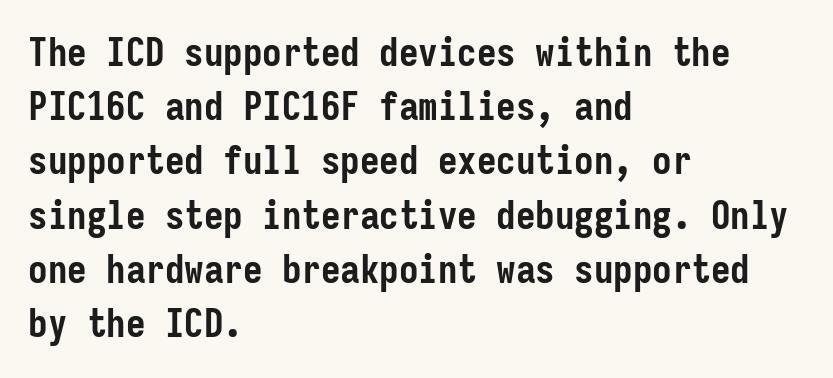
Q: Is the text bold? A: Yes.
Q: Is the text italic (slanted)? A: No, it is upright.
Q: Is the typeface a serif or a sans-serif typeface? A: Sans-serif.
Q: Is the text underlined? A: No.
Q: How is the paragraph aligned? A: Left-aligned.
Q: Is the spacing between letters normal or unusually wide? A: Normal.
Q: Is the spacing between lines tight, normal or loose? A: Normal.
Q: Width (condensed, normal, or wide)? A: Condensed.
Q: Stroke contrast? A: Low.
Q: x-height? A: Medium.
Q: Monospaced? A: Yes.
